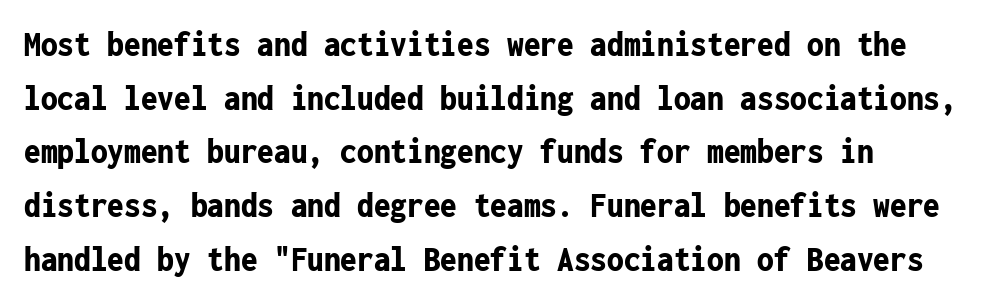
The image shows 37 px bold, condensed sans-serif type, upright, monospaced; set left-aligned, normal line spacing (1.45x), normal letter spacing, not underlined; low stroke contrast and a medium x-height.
